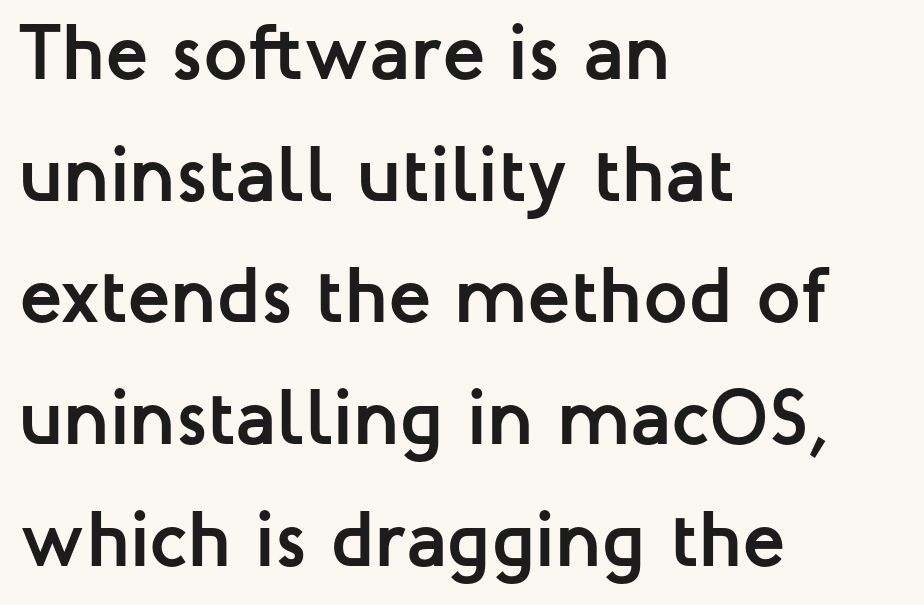
Quick note: interline space is typical. The baseline area is clear. Note: no serifs on the glyphs. Short and long lines alike share a common starting point at left. Proportional: the letters do not fall into vertical columns.
